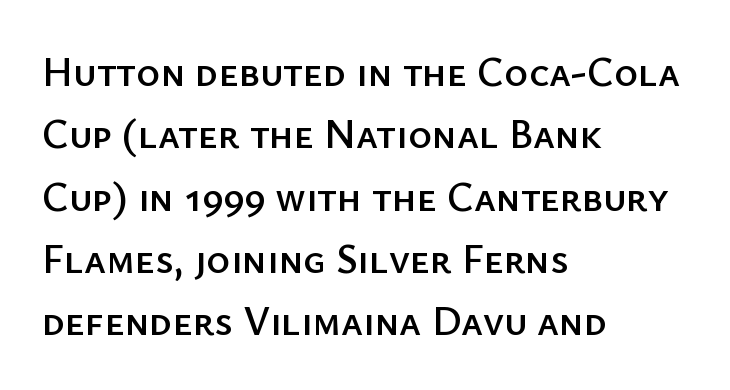
The image shows 41 px sans-serif type, upright; set left-aligned, normal line spacing (1.52x), normal letter spacing, not underlined; low stroke contrast and a medium x-height.
